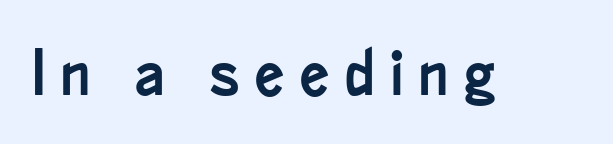
This sample uses expanded letter spacing, leaving extra air between glyphs. The glyphs in this specimen are sans serif. Italic? Not at all — the glyphs are vertical. Words float on clear page, feet unadorned.
